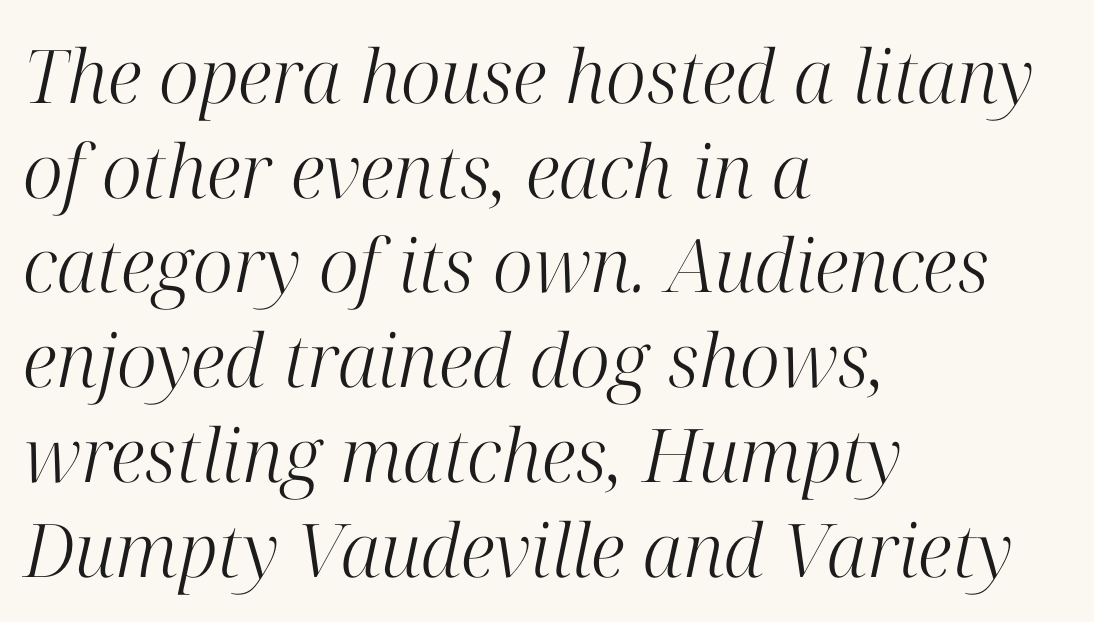
The image shows 74 px light serif type, italic (leaning right); set left-aligned, normal line spacing (1.28x), normal letter spacing, not underlined; high stroke contrast and a medium x-height.
